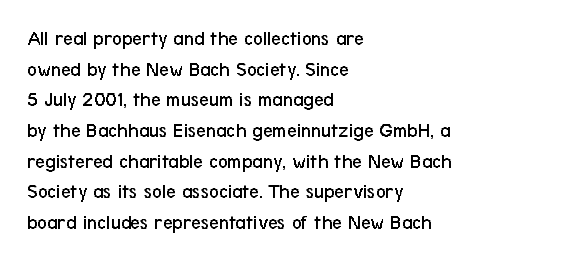
The image shows 21 px text type, upright; set left-aligned, normal line spacing (1.46x), normal letter spacing, not underlined.
